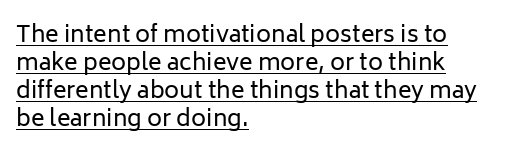
Q: Is the text bold? A: No.
Q: Is the text italic (slanted)? A: No, it is upright.
Q: Is the text underlined? A: Yes.
Q: How is the paragraph aligned? A: Left-aligned.
Q: Is the spacing between letters normal or unusually wide? A: Normal.
